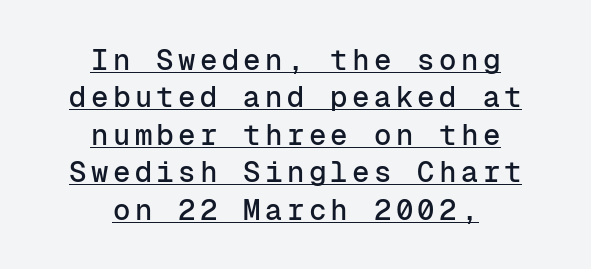
{"serif": "no", "italic": "no", "width": "normal", "stroke_contrast": "low", "x_height": "medium", "monospaced": "yes", "underline": "yes", "align": "center", "line_spacing": "normal", "line_spacing_ratio": 1.29, "glyph_px": 29}
